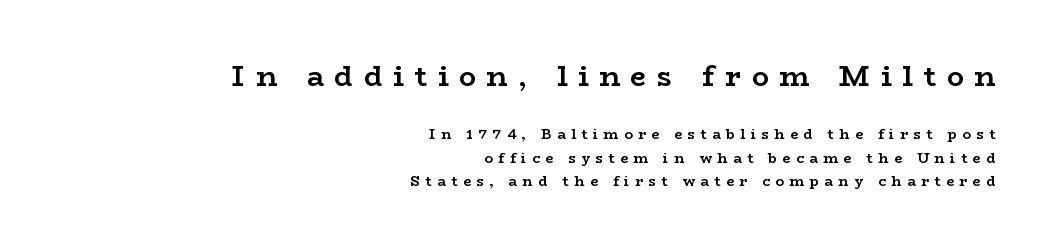
Q: Is the text bold? A: Yes.
Q: Is the text italic (slanted)? A: No, it is upright.
Q: Is the typeface a serif or a sans-serif typeface? A: Serif.
Q: Is the text underlined? A: No.
Q: How is the paragraph aligned? A: Right-aligned.
Q: Is the spacing between letters normal or unusually wide? A: Unusually wide.
Q: Is the spacing between lines tight, normal or loose? A: Normal.
Q: Which block of text is set in a larger size, the first (top) or the second (bottom)? A: The first (top) one.
Q: Width (condensed, normal, or wide)? A: Wide.
Q: Stroke contrast? A: Low.
Q: x-height? A: Medium.
Q: Monospaced? A: No.
